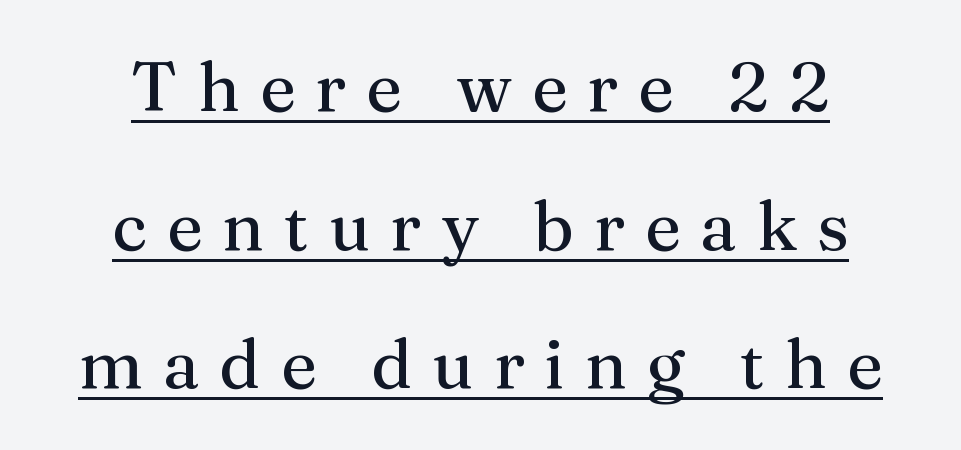
The image shows 69 px regular-weight serif type, upright; set centered, loose line spacing (2.01x), unusually wide letter spacing (+0.29 em), underlined; medium stroke contrast and a medium x-height.
